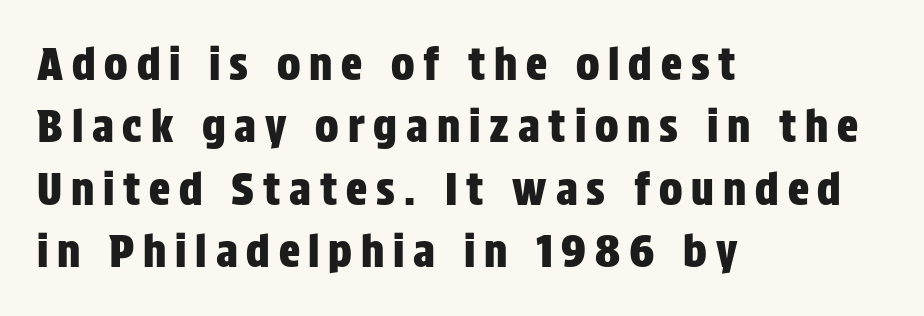
The passage shown is not underscored anywhere. The line-height multiplier appears to be the usual default. The lettering stays uniformly vertical, giving the passage a roman look. Leftover space on each line is placed entirely after the last word. The designer went with a sans here, leaving each stem footless.
